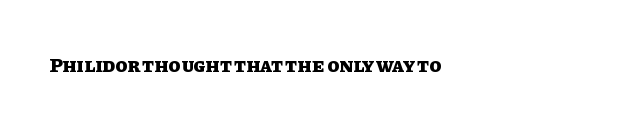
The image shows 20 px bold type, upright; set left-aligned, normal letter spacing, not underlined.
